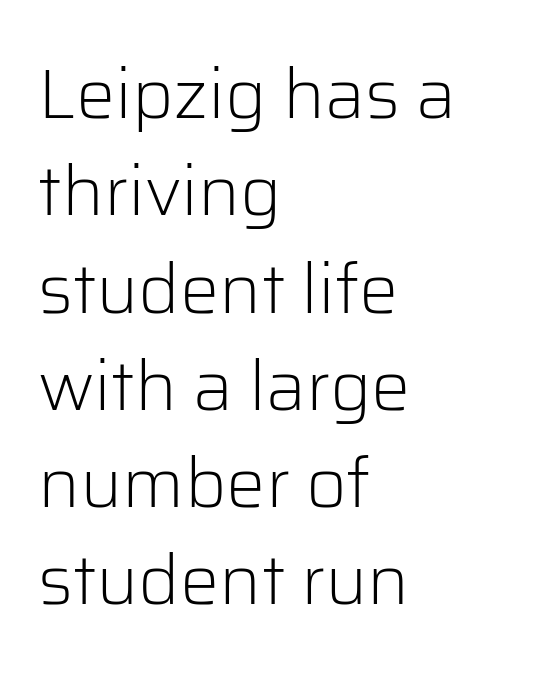
Q: Is the text bold? A: No.
Q: Is the text italic (slanted)? A: No, it is upright.
Q: Is the typeface a serif or a sans-serif typeface? A: Sans-serif.
Q: Is the text underlined? A: No.
Q: How is the paragraph aligned? A: Left-aligned.
Q: Is the spacing between letters normal or unusually wide? A: Normal.
Q: Is the spacing between lines tight, normal or loose? A: Normal.
Q: Width (condensed, normal, or wide)? A: Normal.
Q: Stroke contrast? A: Low.
Q: x-height? A: Medium.
Q: Monospaced? A: No.
